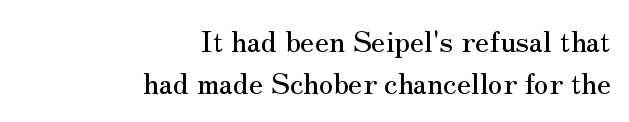
Which margin do the lines hug? The right one — the left edge is uneven. Plain, unruled lines of type. Looks like regular typesetting: each glyph gets only the width it needs. Regular leading. Classification — serif.
